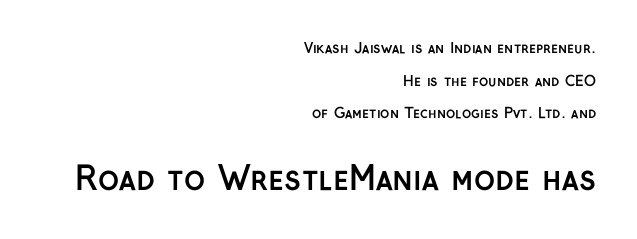
Visually the block forms a straight wall on the right and a jagged coastline on the left. As a designer I'd log this as weight 700, bold. Students, observe: this is what heavily led, spacious text looks like. Does extra space separate the letters? No, they use regular spacing. Grotesque or geometric, the face here clearly has no serifs. A typesetter would call this proportional, since set widths differ per character.
